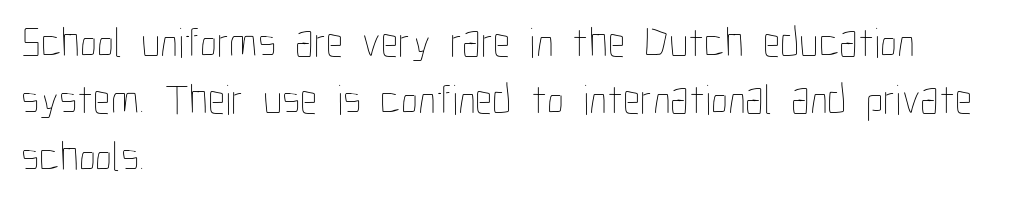
{"italic": "no", "bold": "no", "weight": "thin", "width": "condensed", "stroke_contrast": "low", "x_height": "medium", "monospaced": "no", "underline": "no", "align": "left", "line_spacing": "normal", "line_spacing_ratio": 1.33, "letter_spacing": "normal", "letter_spacing_em": 0.0, "glyph_px": 43}
